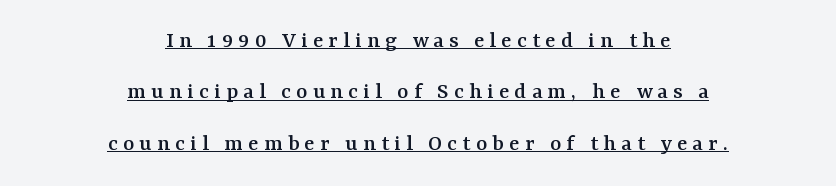
Underlined type. The lines are spread far apart with generous leading. Ascenders rise straight up at ninety degrees. Is the letter spacing exaggerated? Yes — the characters are pushed far apart. Typeset on center — no edge is straight.
